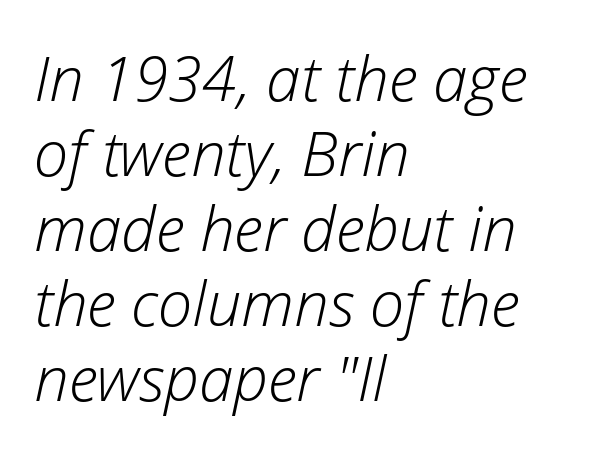
The image shows 62 px light type, italic (leaning right); set left-aligned, line spacing 1.21x, normal letter spacing, not underlined; low stroke contrast and a medium x-height.
